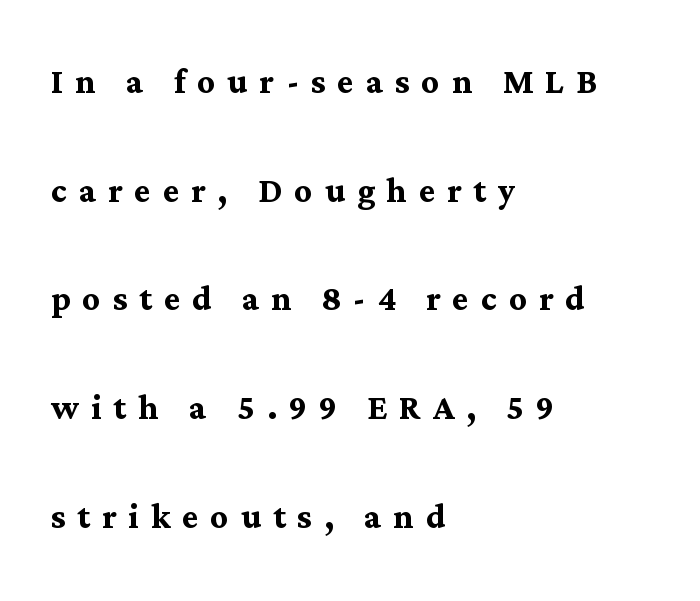
Q: Is the text bold? A: Yes.
Q: Is the text italic (slanted)? A: No, it is upright.
Q: Is the typeface a serif or a sans-serif typeface? A: Serif.
Q: Is the text underlined? A: No.
Q: How is the paragraph aligned? A: Left-aligned.
Q: Is the spacing between letters normal or unusually wide? A: Unusually wide.
Q: Is the spacing between lines tight, normal or loose? A: Loose.
Q: Width (condensed, normal, or wide)? A: Normal.
Q: Stroke contrast? A: Medium.
Q: x-height? A: Medium.
Q: Monospaced? A: No.
